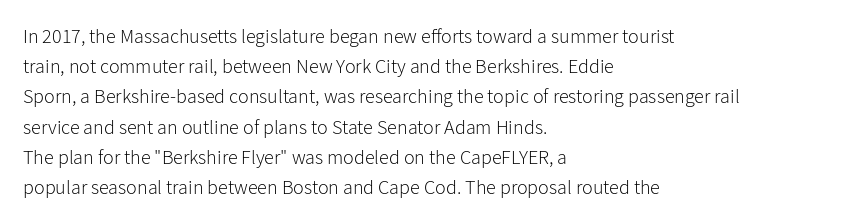
{"italic": "no", "bold": "no", "underline": "no", "align": "left", "line_spacing": "normal", "line_spacing_ratio": 1.51, "letter_spacing": "normal", "letter_spacing_em": 0.0, "glyph_px": 20}
